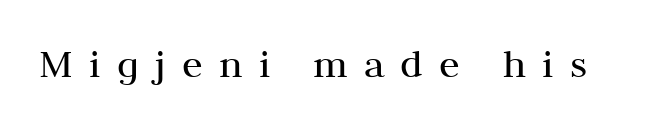
The image shows 42 px regular-weight serif type, upright; set unusually wide letter spacing (+0.39 em), not underlined; medium stroke contrast and a medium x-height.
